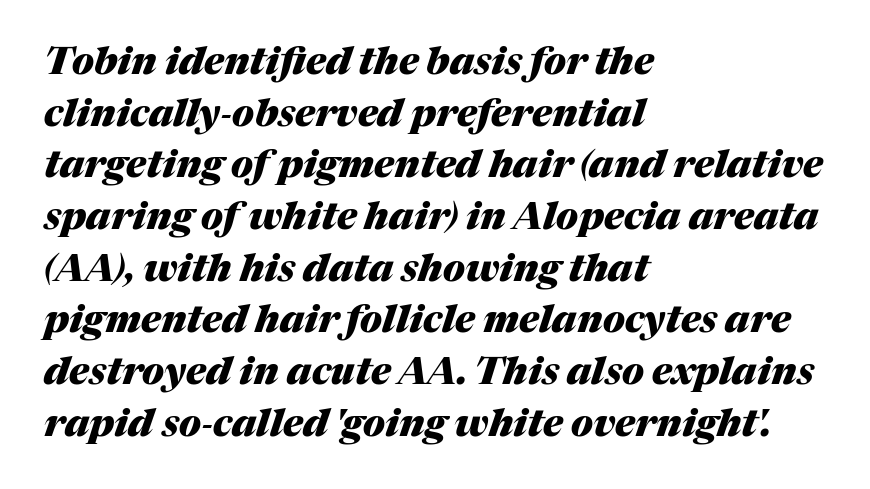
Is this a fixed-width face? No — the glyphs have proportional, varying widths. Normally led — the rows are evenly, conventionally spaced. The gap between lines stays unmarked. The glyphs have the mass of a bold cut. Yep, that's italic — everything's leaning.
